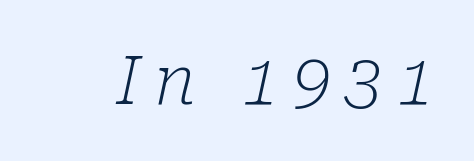
Q: Is the text bold? A: No.
Q: Is the text italic (slanted)? A: Yes, it leans right by about 10 degrees.
Q: Is the typeface a serif or a sans-serif typeface? A: Serif.
Q: Is the text underlined? A: No.
Q: Is the spacing between letters normal or unusually wide? A: Unusually wide.
Q: Width (condensed, normal, or wide)? A: Normal.
Q: Stroke contrast? A: Low.
Q: x-height? A: Medium.
Q: Monospaced? A: No.
